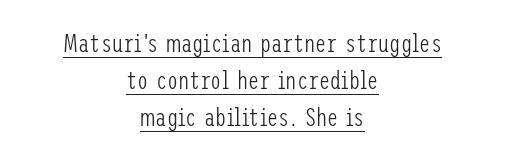
The image shows 25 px text type, upright; set centered, normal line spacing (1.49x), normal letter spacing, underlined.
